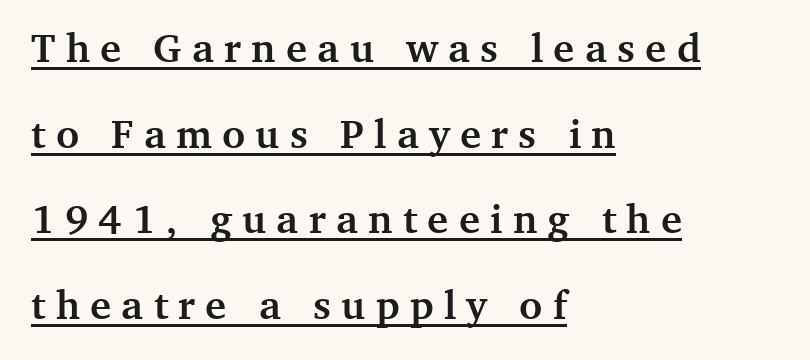
Q: Is the text bold? A: Yes.
Q: Is the text italic (slanted)? A: No, it is upright.
Q: Is the typeface a serif or a sans-serif typeface? A: Serif.
Q: Is the text underlined? A: Yes.
Q: How is the paragraph aligned? A: Left-aligned.
Q: Is the spacing between letters normal or unusually wide? A: Unusually wide.
Q: Is the spacing between lines tight, normal or loose? A: Loose.
Q: Width (condensed, normal, or wide)? A: Normal.
Q: Stroke contrast? A: Medium.
Q: x-height? A: Medium.
Q: Monospaced? A: No.
